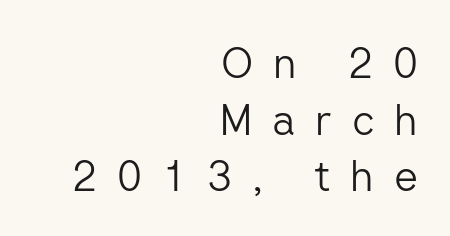
The image shows 42 px light sans-serif type, upright; set right-aligned, normal line spacing (1.35x), unusually wide letter spacing (+0.47 em), not underlined; low stroke contrast and a medium x-height.
